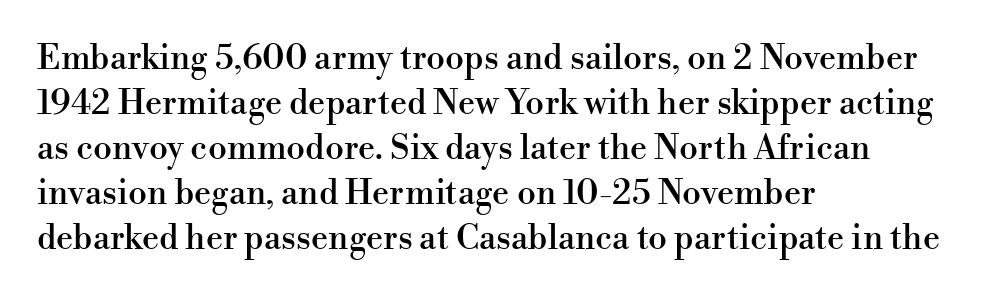
The face used here is proportionally spaced, like ordinary book or web type. Does extra space separate the letters? No, they use regular spacing. Descender tails drop into unmarked territory. Unlike a clean sans, this face finishes its strokes with serifs.
